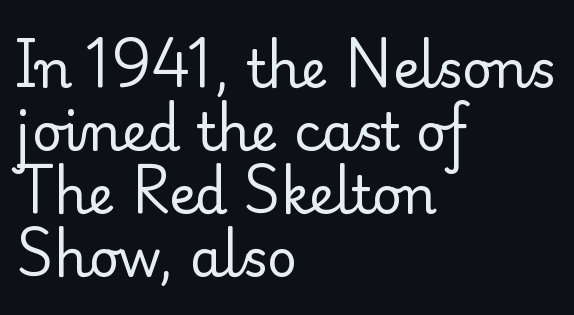
{"serif": "yes", "italic": "no", "bold": "no", "weight": "regular", "width": "normal", "stroke_contrast": "low", "x_height": "small", "monospaced": "no", "underline": "no", "align": "left", "line_spacing_ratio": 1.21, "letter_spacing": "normal", "letter_spacing_em": 0.0, "glyph_px": 52}
